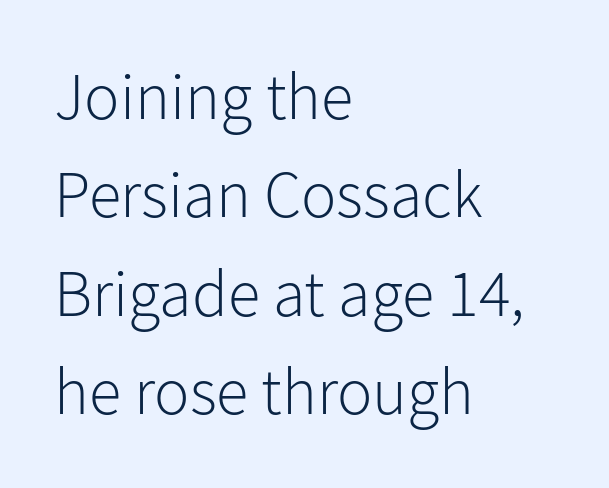
These lines stack with their left ends in a neat column. No feet cap the strokes, marking this as sans-serif type. A quiet, ordinary-to-light weight characterises the typeface. Leading matches the norm, producing a regular column. You could not count columns in this text — the font is proportionally spaced.
